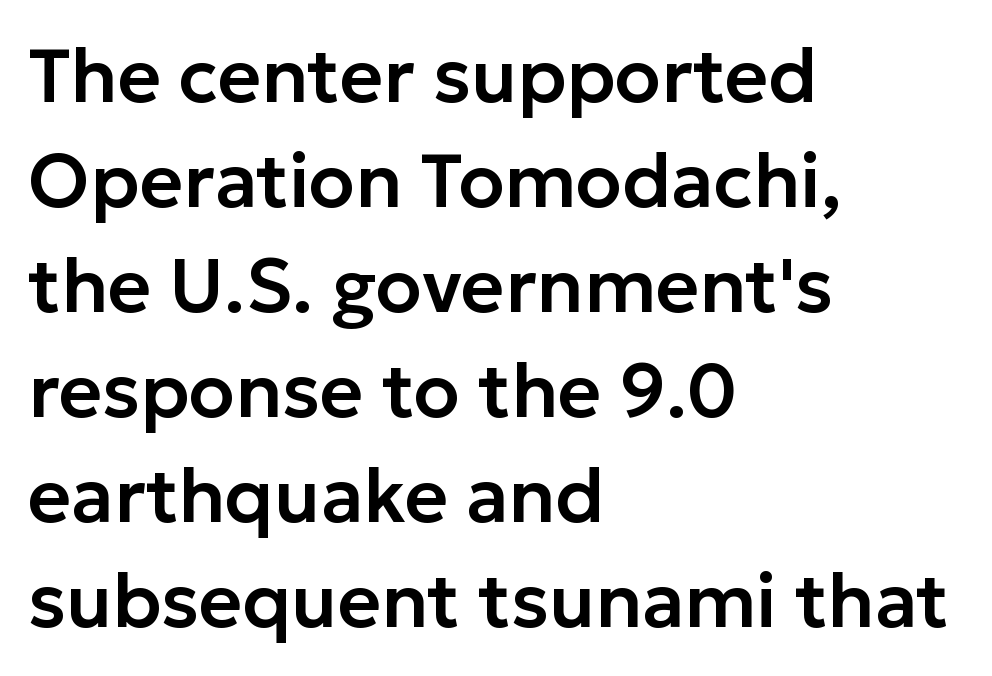
The passage shown stacks its lines at a standard gap. Type without underlining. If you drew a line through each stem, it would be perfectly vertical. Font category for this specimen: sans-serif. Here the designer chose a conventional face with non-uniform glyph widths.
